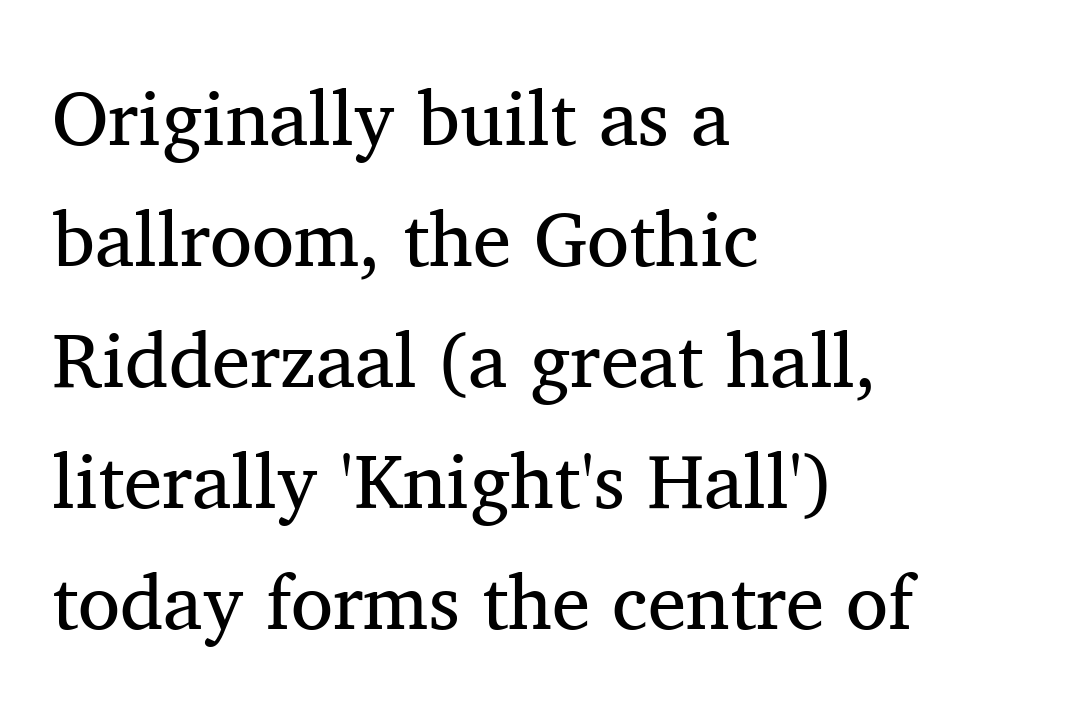
Proportional: the letters do not fall into vertical columns. You can tell it's not italic because the verticals are truly vertical. The space between consecutive lines is moderate. How are the letters spaced? Ordinarily, with no added tracking. Unbolded letterforms with no extra heft. Does the type have serifs? Yes, each stem ends in a small foot.
